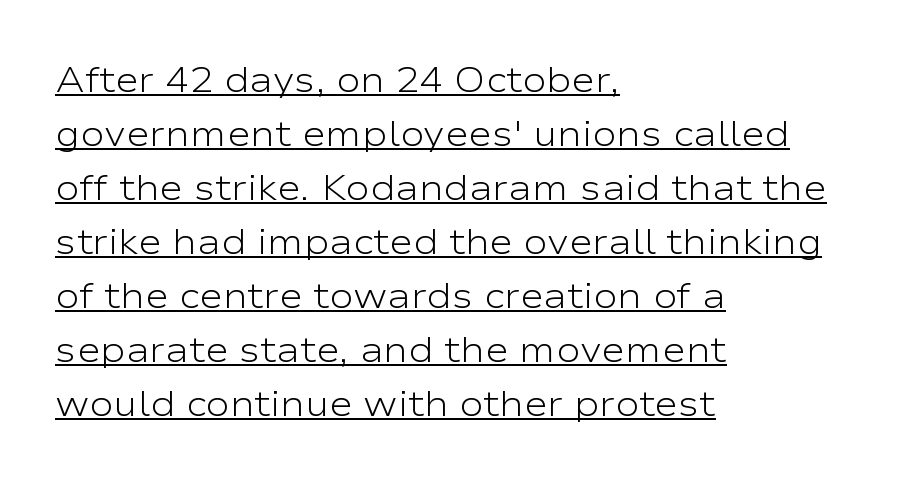
Reading down the column, the eye jumps a familiar distance to each next line. Every character sits straight up, as roman type does. The face used here is proportionally spaced, like ordinary book or web type. The rendering anchors every line to the left-hand side.
